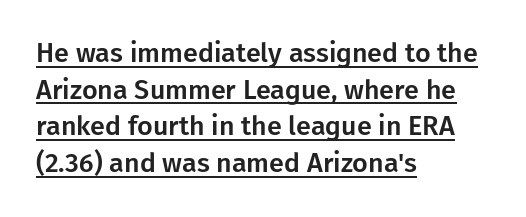
Q: Is the text italic (slanted)? A: No, it is upright.
Q: Is the text underlined? A: Yes.
Q: How is the paragraph aligned? A: Left-aligned.
Q: Is the spacing between letters normal or unusually wide? A: Normal.
Q: Is the spacing between lines tight, normal or loose? A: Normal.
